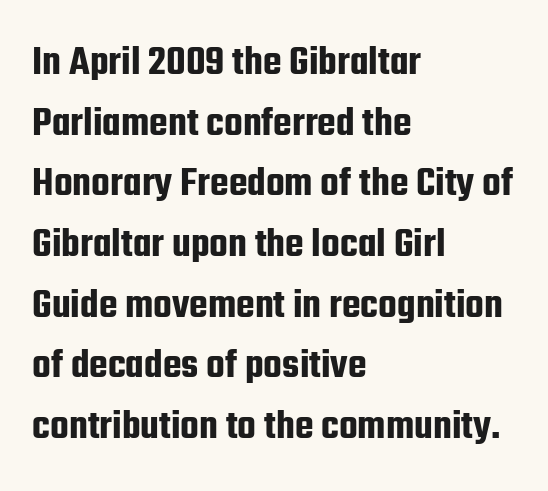
The setting favours the left margin, as ordinary paragraphs usually do. The zone under the glyphs is completely vacant. Is there much room between lines? A standard amount, neither cramped nor airy. A typesetter would label this face a sans. Varying glyph widths throughout — classic text-font behaviour. Standard letterfit; no display-style spreading of the glyphs.
